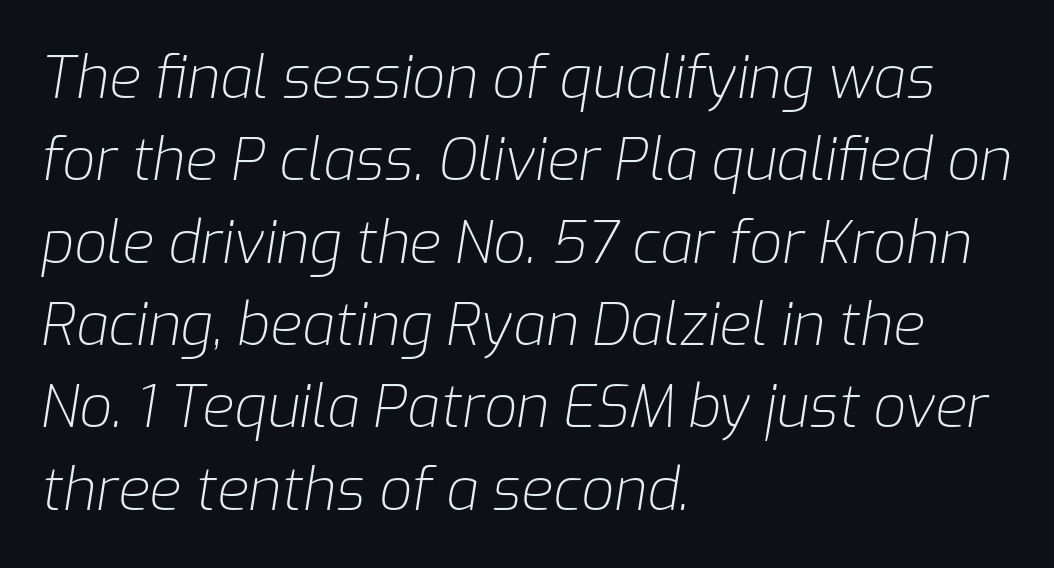
The font's italic variant was chosen for this text. These lines are rendered in a variable-pitch font. This sample uses plain, unmodified letter spacing. The block of text has a typical density, with ordinary space between rows. The strip under each line holds only bare page.
